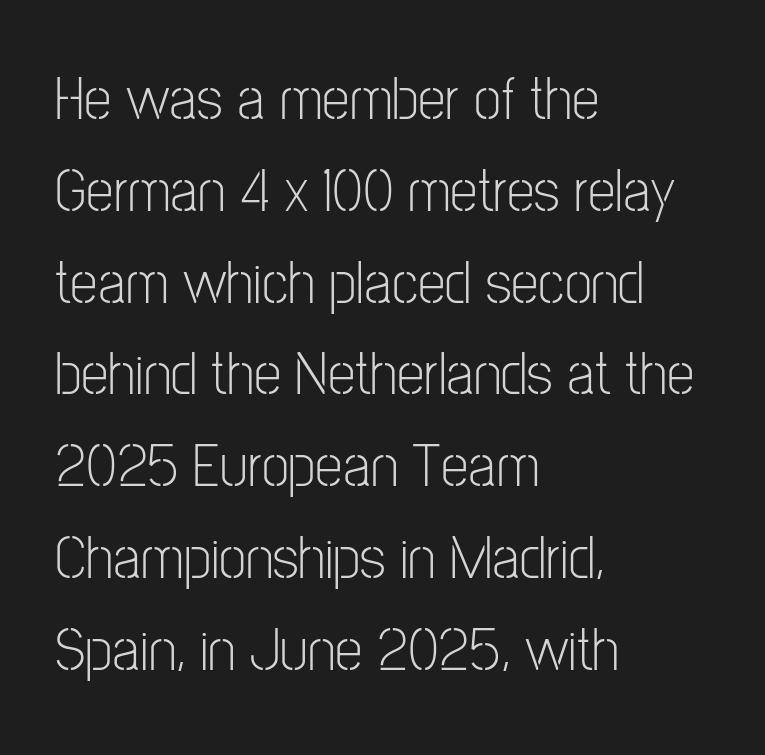
Q: Is the text bold? A: No.
Q: Is the text italic (slanted)? A: No, it is upright.
Q: Is the typeface a serif or a sans-serif typeface? A: Sans-serif.
Q: Is the text underlined? A: No.
Q: How is the paragraph aligned? A: Left-aligned.
Q: Is the spacing between letters normal or unusually wide? A: Normal.
Q: Is the spacing between lines tight, normal or loose? A: Normal.
Q: Width (condensed, normal, or wide)? A: Condensed.
Q: Stroke contrast? A: Low.
Q: x-height? A: Medium.
Q: Monospaced? A: No.
